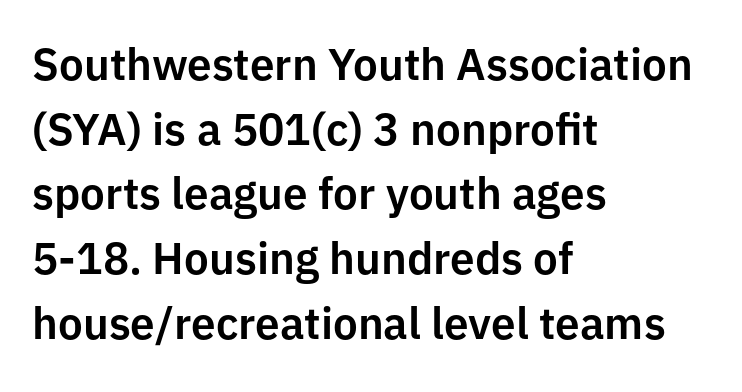
Q: Is the text italic (slanted)? A: No, it is upright.
Q: Is the typeface a serif or a sans-serif typeface? A: Sans-serif.
Q: Is the text underlined? A: No.
Q: How is the paragraph aligned? A: Left-aligned.
Q: Is the spacing between letters normal or unusually wide? A: Normal.
Q: Is the spacing between lines tight, normal or loose? A: Normal.
Q: Width (condensed, normal, or wide)? A: Normal.
Q: Stroke contrast? A: Low.
Q: x-height? A: Medium.
Q: Monospaced? A: No.
